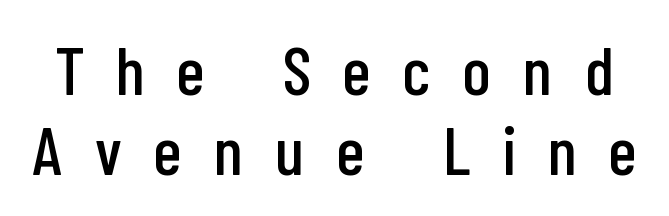
The image shows 68 px condensed sans-serif type, upright; set line spacing 1.17x, unusually wide letter spacing (+0.48 em), not underlined; low stroke contrast and a medium x-height.
